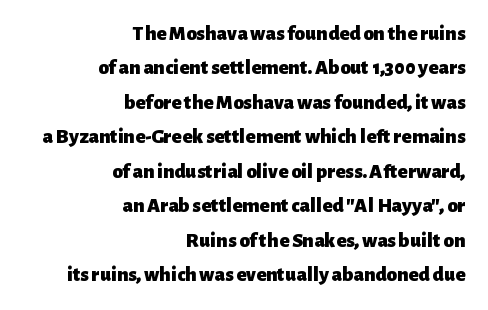
The image shows 21 px bold type, upright; set right-aligned, normal line spacing (1.64x), normal letter spacing, not underlined.
